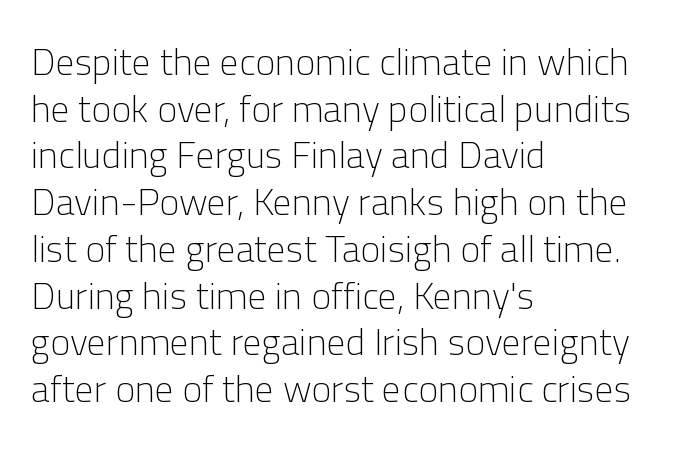
The image shows 38 px light sans-serif type, upright; set left-aligned, line spacing 1.23x, normal letter spacing, not underlined; low stroke contrast and a medium x-height.
